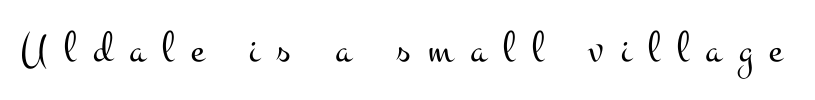
Q: Is the text bold? A: No.
Q: Is the text italic (slanted)? A: Yes.
Q: Is the text underlined? A: No.
Q: Is the spacing between letters normal or unusually wide? A: Unusually wide.
Q: Width (condensed, normal, or wide)? A: Wide.
Q: Stroke contrast? A: Medium.
Q: x-height? A: Small.
Q: Monospaced? A: No.
